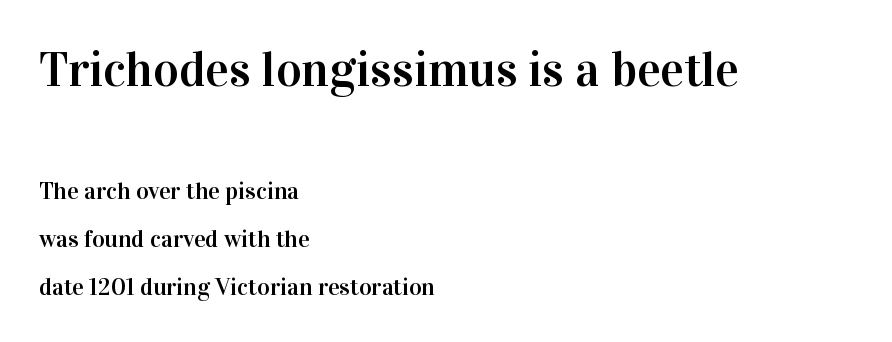
Q: Is the text italic (slanted)? A: No, it is upright.
Q: Is the typeface a serif or a sans-serif typeface? A: Serif.
Q: Is the text underlined? A: No.
Q: How is the paragraph aligned? A: Left-aligned.
Q: Is the spacing between letters normal or unusually wide? A: Normal.
Q: Is the spacing between lines tight, normal or loose? A: Loose.
Q: Which block of text is set in a larger size, the first (top) or the second (bottom)? A: The first (top) one.
Q: Width (condensed, normal, or wide)? A: Normal.
Q: Stroke contrast? A: High.
Q: x-height? A: Medium.
Q: Monospaced? A: No.
